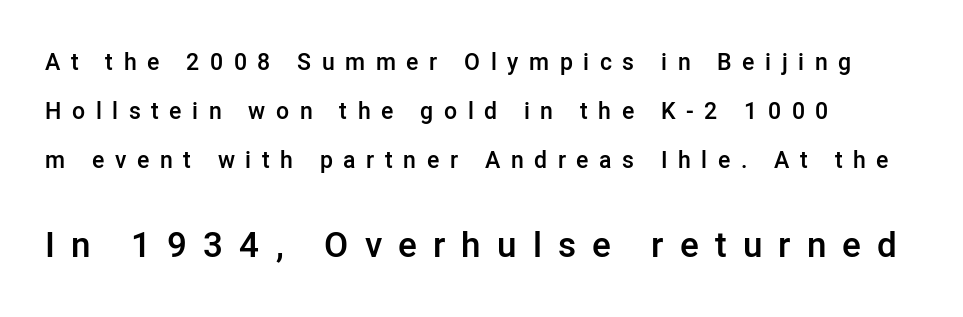
Nope, no serifs anywhere on these letters. On the weight axis this lands at semibold, roughly 600. Every stem runs plumb, perpendicular to the baseline. Horizontal bands of white between lines are thick stripes. The designer gave the closing block more size than the opening block.
